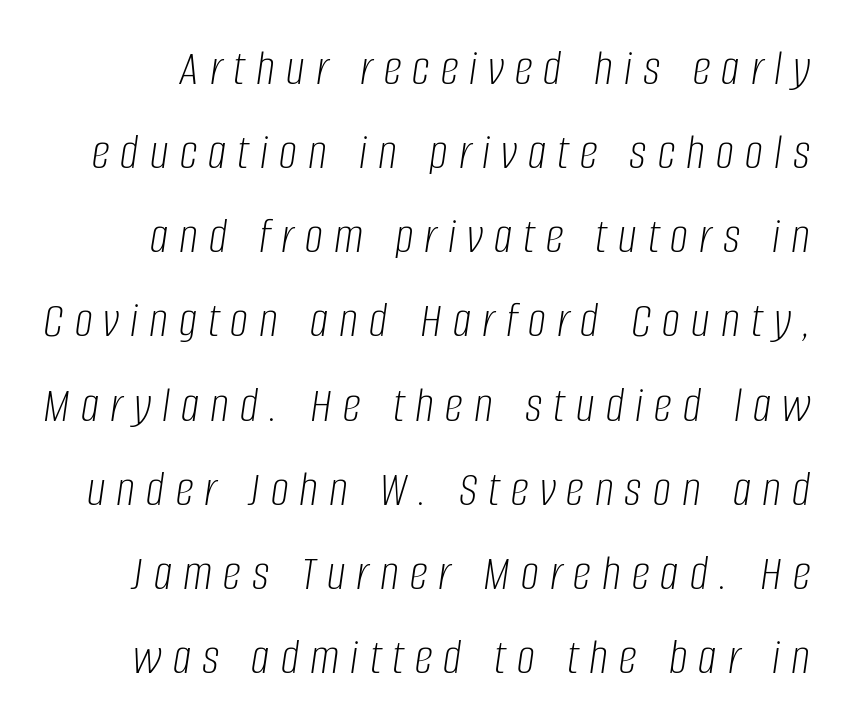
The image shows 51 px light, condensed type, italic (leaning right); set normal line spacing (1.65x), unusually wide letter spacing (+0.22 em), not underlined; low stroke contrast and a large x-height.
